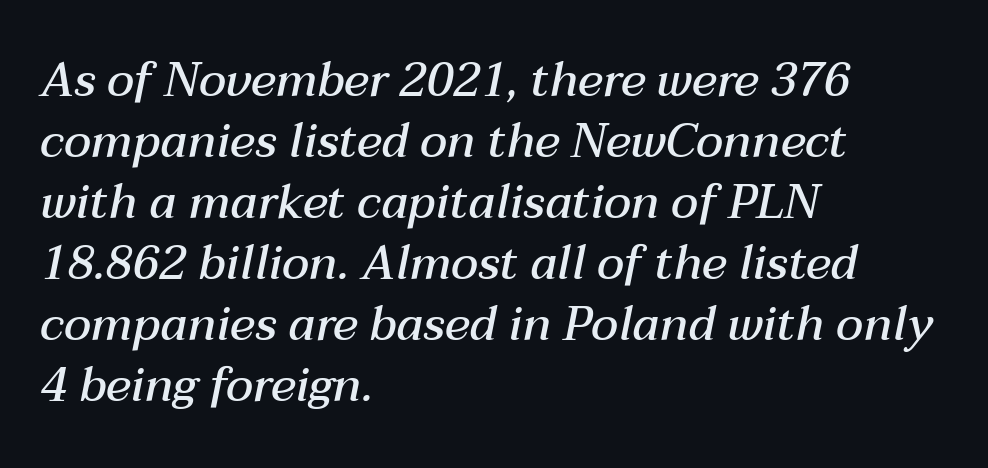
The image shows 47 px semibold type, italic (leaning right); set left-aligned, normal line spacing (1.3x), normal letter spacing, not underlined; medium stroke contrast and a medium x-height.
